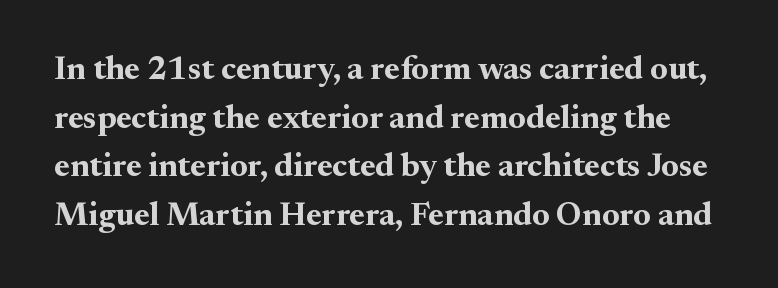
{"serif": "yes", "italic": "no", "bold": "yes", "weight": "bold", "width": "normal", "stroke_contrast": "medium", "x_height": "small", "monospaced": "no", "underline": "no", "line_spacing": "normal", "line_spacing_ratio": 1.47, "letter_spacing": "normal", "letter_spacing_em": 0.0, "glyph_px": 33}
